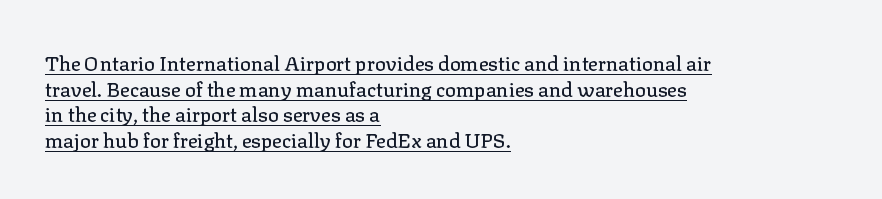
The typesetter chose a ragged-right arrangement here. Each new line begins a customary step beneath the previous one. The sample's only ornament is a line tracing under the words. The font's upright variant was chosen for this text. Short note: letters normally spaced.
